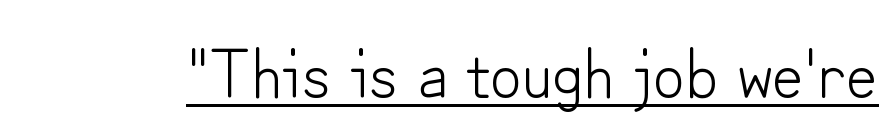
Q: Is the text bold? A: No.
Q: Is the text italic (slanted)? A: No, it is upright.
Q: Is the typeface a serif or a sans-serif typeface? A: Sans-serif.
Q: Is the text underlined? A: Yes.
Q: Is the spacing between letters normal or unusually wide? A: Normal.
Q: Width (condensed, normal, or wide)? A: Normal.
Q: Stroke contrast? A: Low.
Q: x-height? A: Small.
Q: Monospaced? A: No.
